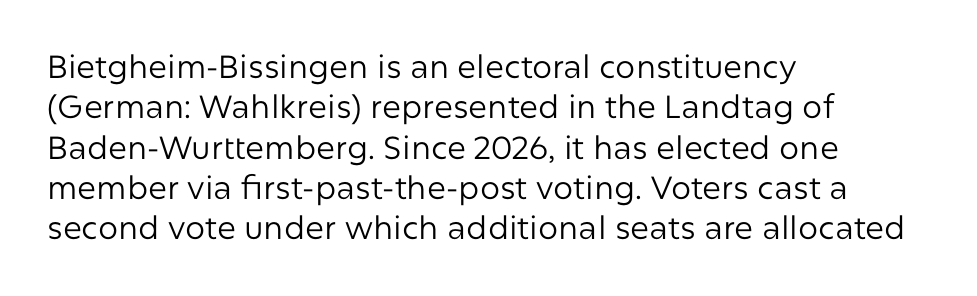
{"serif": "no", "italic": "no", "bold": "no", "weight": "regular", "width": "normal", "stroke_contrast": "low", "x_height": "medium", "monospaced": "no", "underline": "no", "align": "left", "line_spacing": "normal", "line_spacing_ratio": 1.26, "letter_spacing": "normal", "letter_spacing_em": 0.0, "glyph_px": 32}
